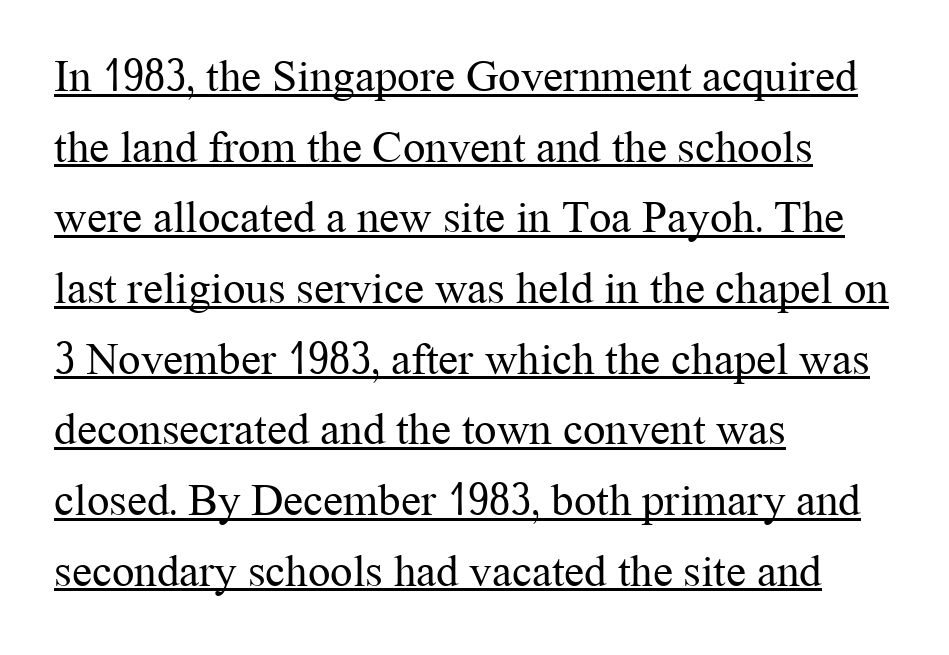
Q: Is the text bold? A: No.
Q: Is the text italic (slanted)? A: No, it is upright.
Q: Is the typeface a serif or a sans-serif typeface? A: Serif.
Q: Is the text underlined? A: Yes.
Q: How is the paragraph aligned? A: Left-aligned.
Q: Is the spacing between letters normal or unusually wide? A: Normal.
Q: Is the spacing between lines tight, normal or loose? A: Normal.
Q: Width (condensed, normal, or wide)? A: Normal.
Q: Stroke contrast? A: Medium.
Q: x-height? A: Medium.
Q: Monospaced? A: No.
